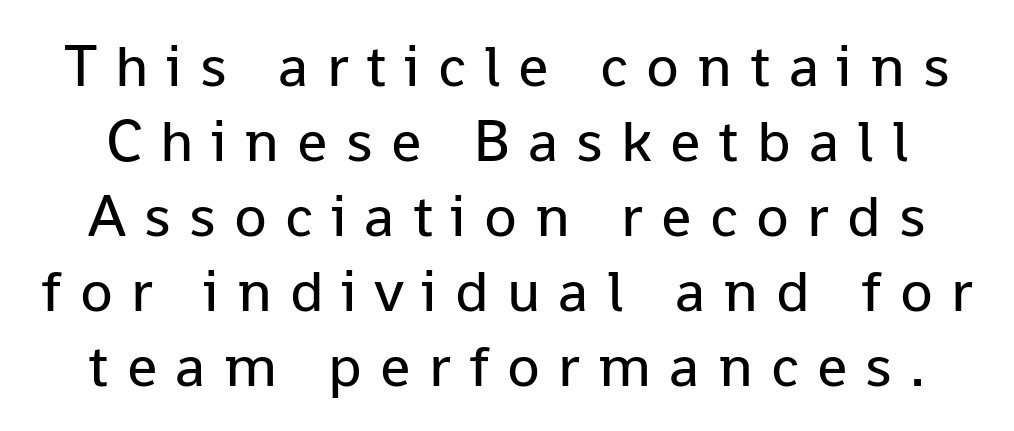
{"serif": "no", "italic": "no", "bold": "no", "weight": "regular", "width": "normal", "stroke_contrast": "low", "x_height": "medium", "monospaced": "no", "underline": "no", "line_spacing": "normal", "line_spacing_ratio": 1.25, "letter_spacing": "wide", "letter_spacing_em": 0.3, "glyph_px": 60}
